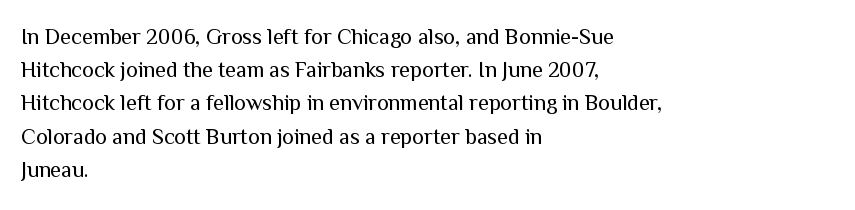
{"italic": "no", "bold": "no", "underline": "no", "align": "left", "line_spacing": "normal", "line_spacing_ratio": 1.51, "letter_spacing": "normal", "letter_spacing_em": 0.0, "glyph_px": 22}
